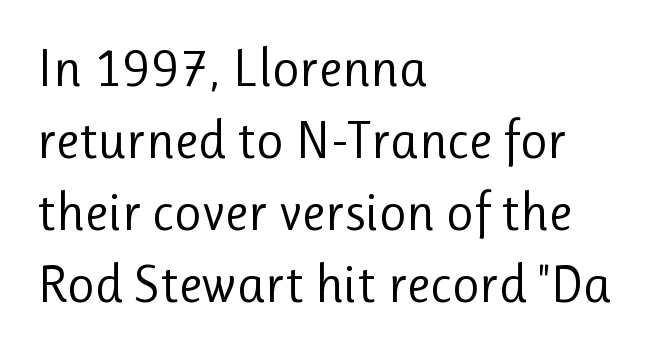
Q: Is the text bold? A: No.
Q: Is the text italic (slanted)? A: No, it is upright.
Q: Is the typeface a serif or a sans-serif typeface? A: Sans-serif.
Q: Is the text underlined? A: No.
Q: How is the paragraph aligned? A: Left-aligned.
Q: Is the spacing between letters normal or unusually wide? A: Normal.
Q: Is the spacing between lines tight, normal or loose? A: Normal.
Q: Width (condensed, normal, or wide)? A: Normal.
Q: Stroke contrast? A: Low.
Q: x-height? A: Medium.
Q: Monospaced? A: No.
